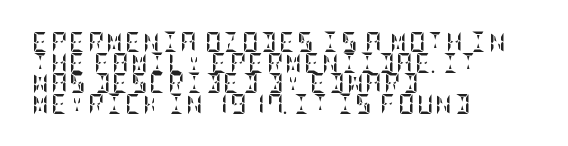
{"italic": "no", "bold": "yes", "underline": "no", "align": "left", "line_spacing": "tight", "line_spacing_ratio": 1.03, "glyph_px": 20}
